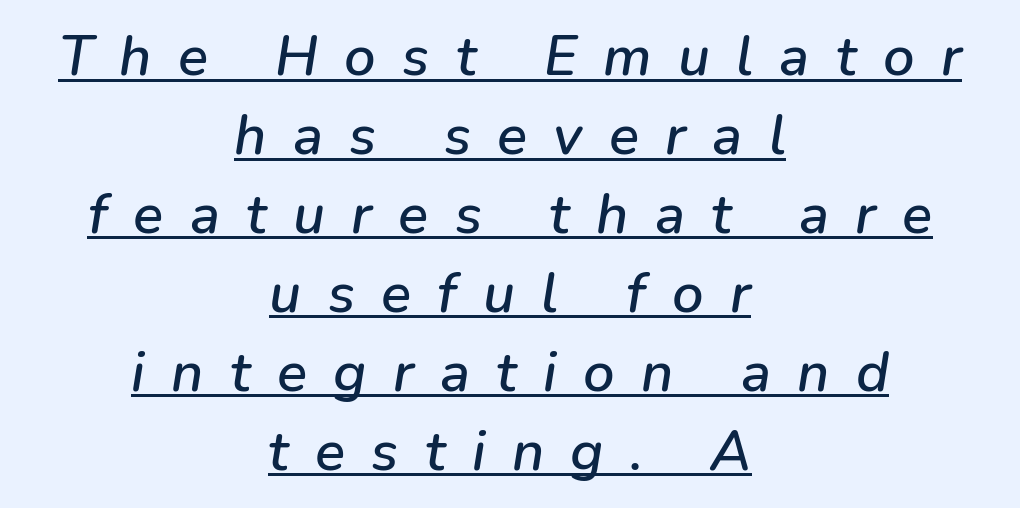
{"italic": "yes", "lean": "right", "slant_degrees": 9, "width": "normal", "stroke_contrast": "low", "x_height": "medium", "monospaced": "no", "underline": "yes", "align": "center", "line_spacing": "normal", "line_spacing_ratio": 1.41, "letter_spacing": "wide", "letter_spacing_em": 0.47, "glyph_px": 56}
